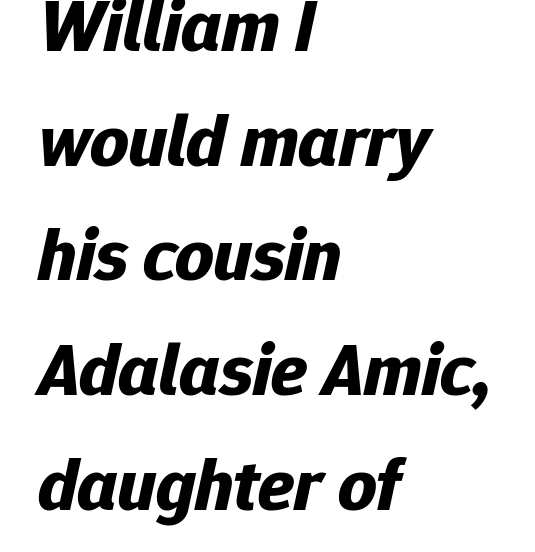
{"italic": "yes", "lean": "right", "slant_degrees": 12, "bold": "yes", "weight": "bold", "width": "normal", "stroke_contrast": "low", "x_height": "medium", "monospaced": "no", "underline": "no", "align": "left", "line_spacing": "normal", "line_spacing_ratio": 1.53, "letter_spacing": "normal", "letter_spacing_em": 0.0, "glyph_px": 75}
